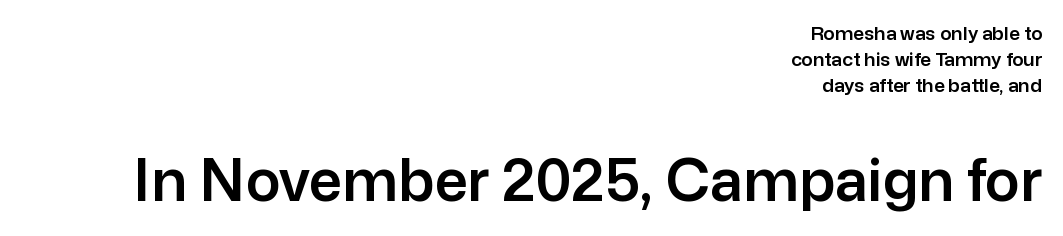
The image shows 58 px sans-serif type, upright; set right-aligned, normal line spacing (1.36x), normal letter spacing, not underlined; the second (bottom) block is 3.05x larger; low stroke contrast and a medium x-height.
